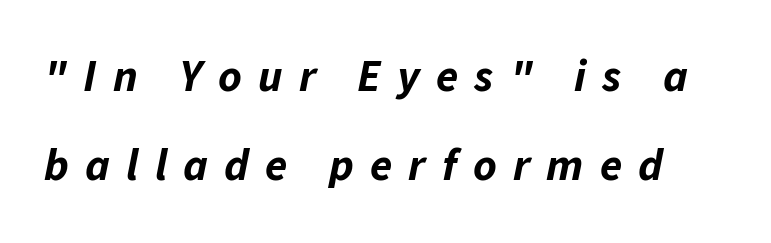
In terms of letterspacing, this is a distinctly airy, spread setting. Descenders hang freely into open space. Whoever set this chose breathing room over compactness in the vertical rhythm. When letters slant like this, we call the style italic. What weight is shown? A full bold with thick strokes.
